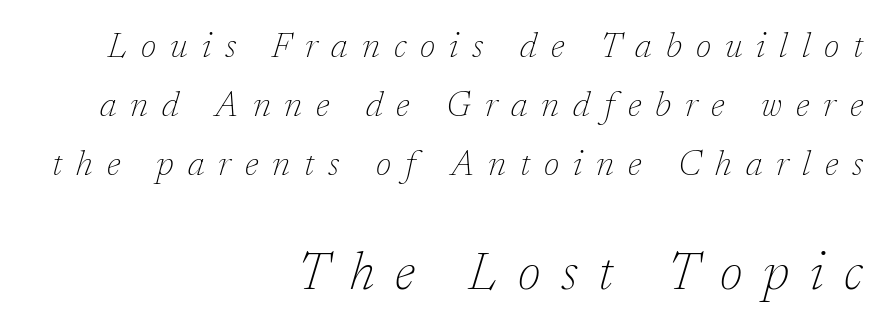
Q: Is the text bold? A: No.
Q: Is the text italic (slanted)? A: Yes, it leans right by about 17 degrees.
Q: Is the typeface a serif or a sans-serif typeface? A: Serif.
Q: Is the text underlined? A: No.
Q: How is the paragraph aligned? A: Right-aligned.
Q: Is the spacing between letters normal or unusually wide? A: Unusually wide.
Q: Is the spacing between lines tight, normal or loose? A: Normal.
Q: Which block of text is set in a larger size, the first (top) or the second (bottom)? A: The second (bottom) one.
Q: Width (condensed, normal, or wide)? A: Normal.
Q: Stroke contrast? A: Low.
Q: x-height? A: Medium.
Q: Monospaced? A: No.
